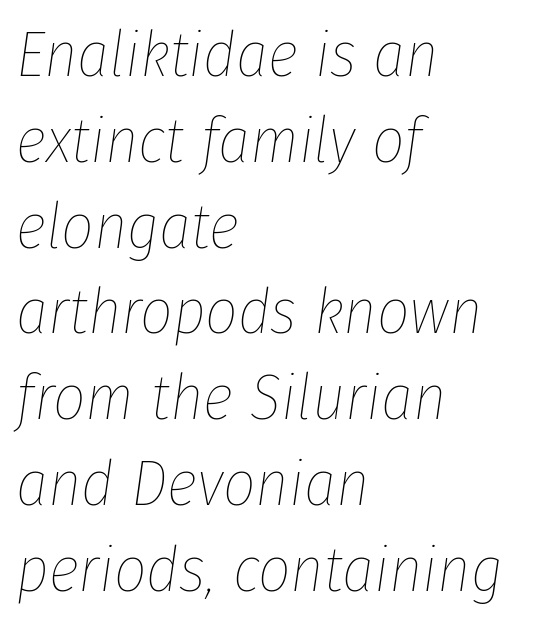
The font is comparable to plain body text, perhaps lighter. Descenders are the only things crossing below the line. Looks like regular typesetting: each glyph gets only the width it needs. There is no visible air inserted between adjacent glyphs.
